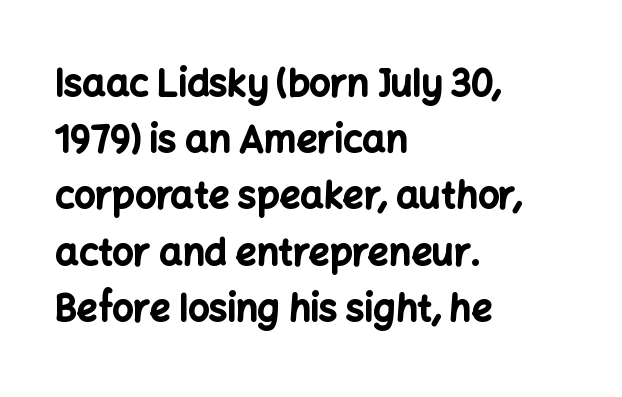
The image shows 37 px bold sans-serif type, upright; set left-aligned, normal line spacing (1.52x), normal letter spacing, not underlined; low stroke contrast and a medium x-height.
